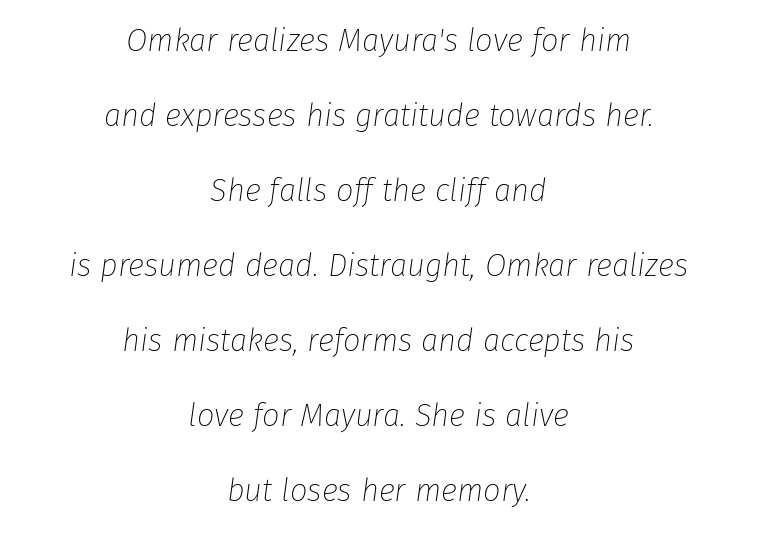
{"italic": "yes", "lean": "right", "slant_degrees": 8, "bold": "no", "weight": "thin", "width": "normal", "stroke_contrast": "low", "x_height": "medium", "monospaced": "no", "underline": "no", "align": "center", "line_spacing": "loose", "line_spacing_ratio": 2.42, "letter_spacing": "normal", "letter_spacing_em": 0.0, "glyph_px": 31}
